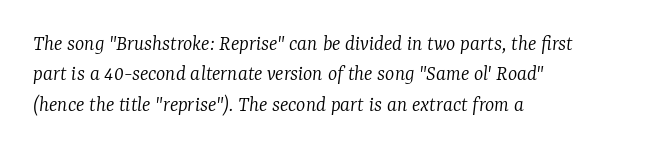
{"italic": "yes", "lean": "right", "slant_degrees": 7, "bold": "no", "underline": "no", "align": "left", "line_spacing": "normal", "line_spacing_ratio": 1.38, "letter_spacing": "normal", "letter_spacing_em": 0.0, "glyph_px": 22}
